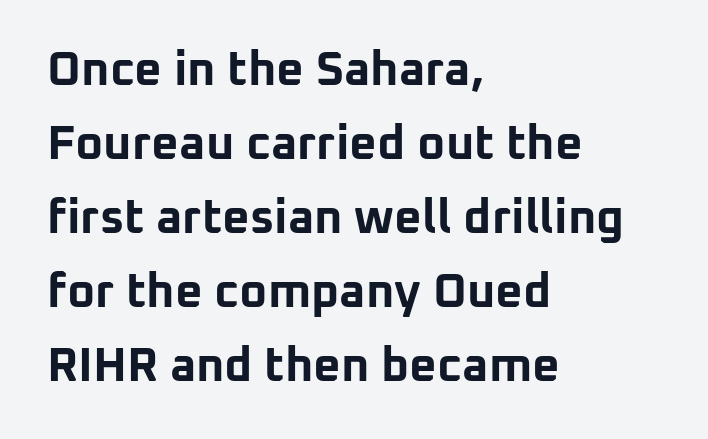
Q: Is the text bold? A: Yes.
Q: Is the text italic (slanted)? A: No, it is upright.
Q: Is the typeface a serif or a sans-serif typeface? A: Sans-serif.
Q: Is the text underlined? A: No.
Q: How is the paragraph aligned? A: Left-aligned.
Q: Is the spacing between letters normal or unusually wide? A: Normal.
Q: Is the spacing between lines tight, normal or loose? A: Normal.
Q: Width (condensed, normal, or wide)? A: Normal.
Q: Stroke contrast? A: Low.
Q: x-height? A: Medium.
Q: Monospaced? A: No.
